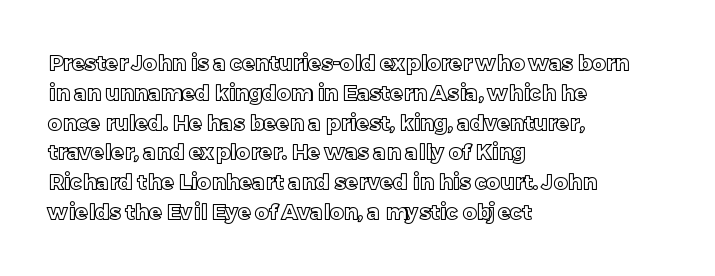
{"italic": "no", "underline": "no", "align": "left", "line_spacing": "normal", "line_spacing_ratio": 1.42, "letter_spacing": "normal", "letter_spacing_em": 0.0, "glyph_px": 21}
